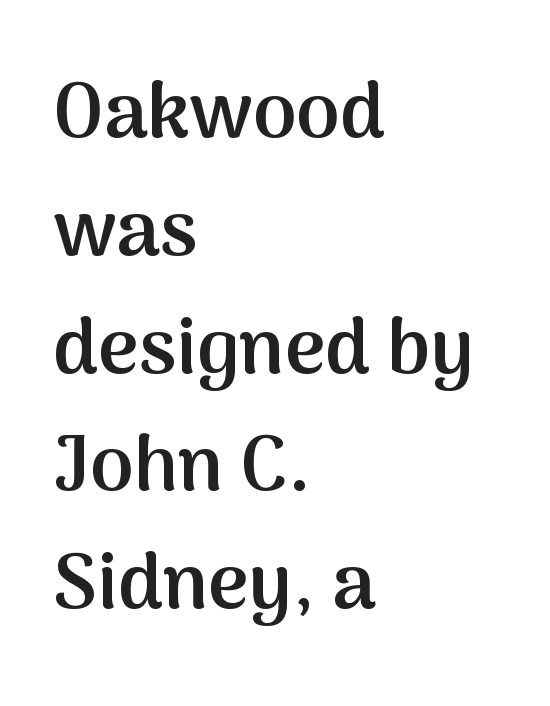
Q: Is the text bold? A: Semi-bold.
Q: Is the text italic (slanted)? A: No, it is upright.
Q: Is the typeface a serif or a sans-serif typeface? A: Sans-serif.
Q: Is the text underlined? A: No.
Q: How is the paragraph aligned? A: Left-aligned.
Q: Is the spacing between letters normal or unusually wide? A: Normal.
Q: Is the spacing between lines tight, normal or loose? A: Normal.
Q: Width (condensed, normal, or wide)? A: Normal.
Q: Stroke contrast? A: Medium.
Q: x-height? A: Medium.
Q: Monospaced? A: No.
